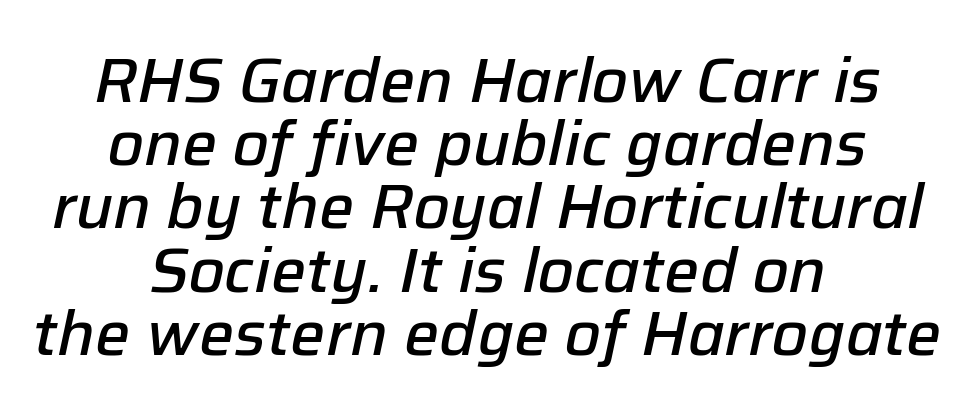
Q: Is the text bold? A: Semi-bold.
Q: Is the text italic (slanted)? A: Yes, it leans right by about 12 degrees.
Q: Is the text underlined? A: No.
Q: How is the paragraph aligned? A: Centered.
Q: Is the spacing between letters normal or unusually wide? A: Normal.
Q: Is the spacing between lines tight, normal or loose? A: Tight.
Q: Width (condensed, normal, or wide)? A: Normal.
Q: Stroke contrast? A: Low.
Q: x-height? A: Medium.
Q: Monospaced? A: No.
